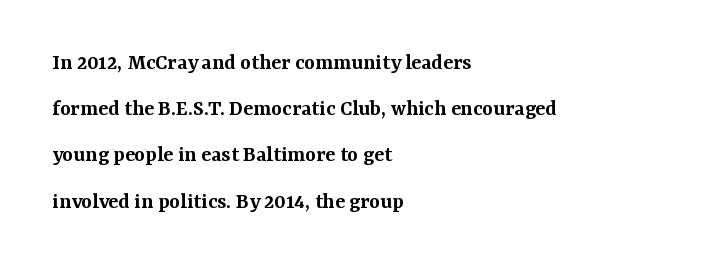
Q: Is the text bold? A: Semi-bold.
Q: Is the text italic (slanted)? A: No, it is upright.
Q: Is the text underlined? A: No.
Q: How is the paragraph aligned? A: Left-aligned.
Q: Is the spacing between letters normal or unusually wide? A: Normal.
Q: Is the spacing between lines tight, normal or loose? A: Loose.
